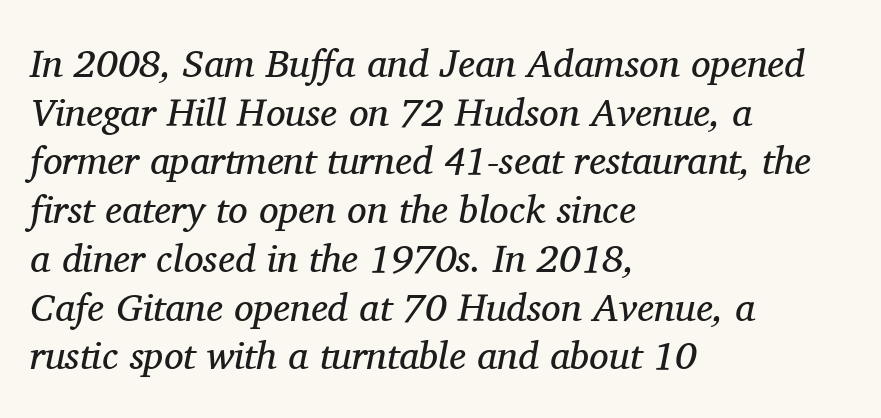
The image shows 39 px regular-weight serif type, italic (leaning right); set left-aligned, normal line spacing (1.25x), normal letter spacing, not underlined; medium stroke contrast and a medium x-height.
